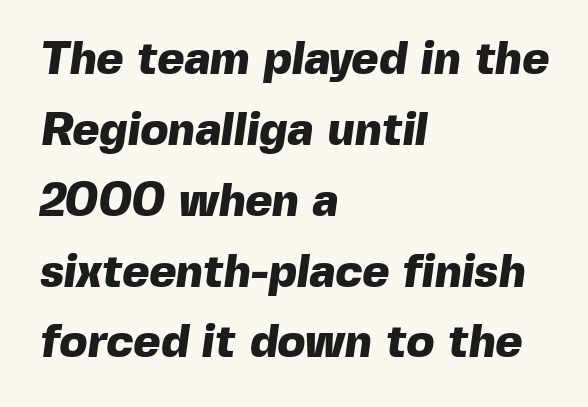
{"serif": "no", "bold": "yes", "weight": "heavy", "width": "normal", "x_height": "medium", "monospaced": "no", "underline": "no", "align": "left", "line_spacing": "normal", "line_spacing_ratio": 1.54, "letter_spacing": "normal", "letter_spacing_em": 0.0, "glyph_px": 46}
